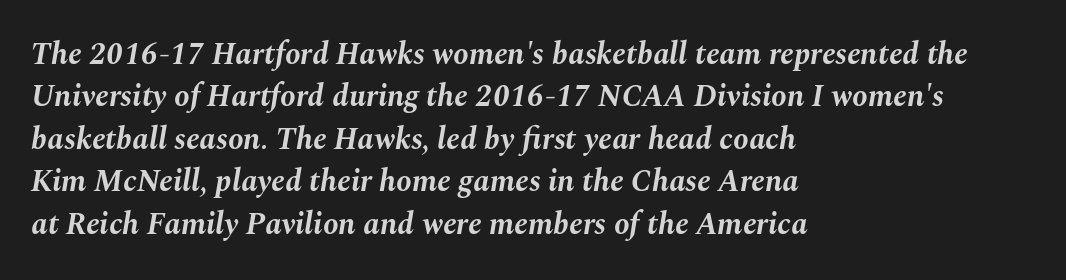
Q: Is the text bold? A: Yes.
Q: Is the text italic (slanted)? A: Yes, it leans right by about 10 degrees.
Q: Is the text underlined? A: No.
Q: How is the paragraph aligned? A: Left-aligned.
Q: Is the spacing between letters normal or unusually wide? A: Normal.
Q: Is the spacing between lines tight, normal or loose? A: Normal.
Q: Width (condensed, normal, or wide)? A: Normal.
Q: Stroke contrast? A: Medium.
Q: x-height? A: Medium.
Q: Monospaced? A: No.
